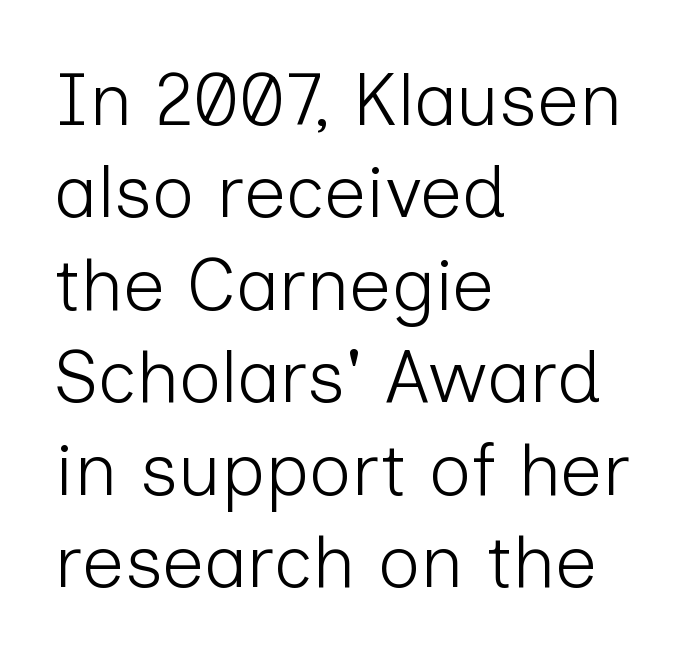
{"serif": "no", "italic": "no", "bold": "no", "weight": "light", "width": "normal", "stroke_contrast": "low", "x_height": "medium", "monospaced": "no", "underline": "no", "align": "left", "line_spacing": "normal", "line_spacing_ratio": 1.25, "letter_spacing": "normal", "letter_spacing_em": 0.0, "glyph_px": 74}
